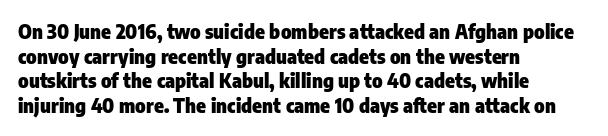
The image shows 20 px bold type, upright; set left-aligned, line spacing 1.23x, normal letter spacing, not underlined.
